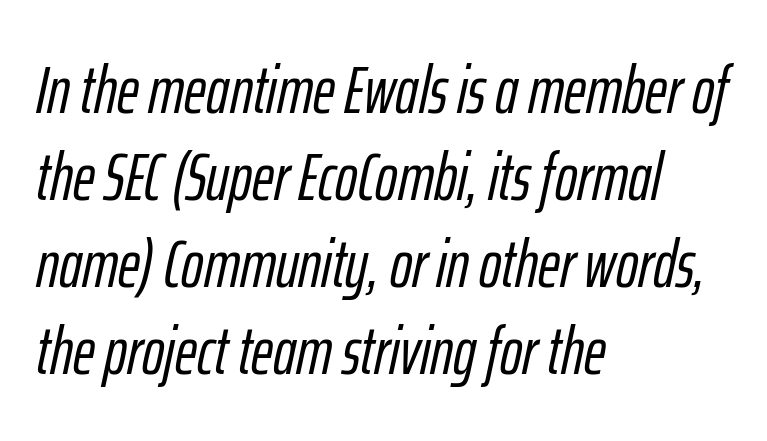
Italic? Definitely — the glyphs are oblique. The designer left line spacing at the default. These lines are set flush left with a ragged right edge. Words appear dense and cohesive because spacing is normal. Each letter keeps its own natural width here, so spacing adapts to shape. The zone under the glyphs is completely vacant.
